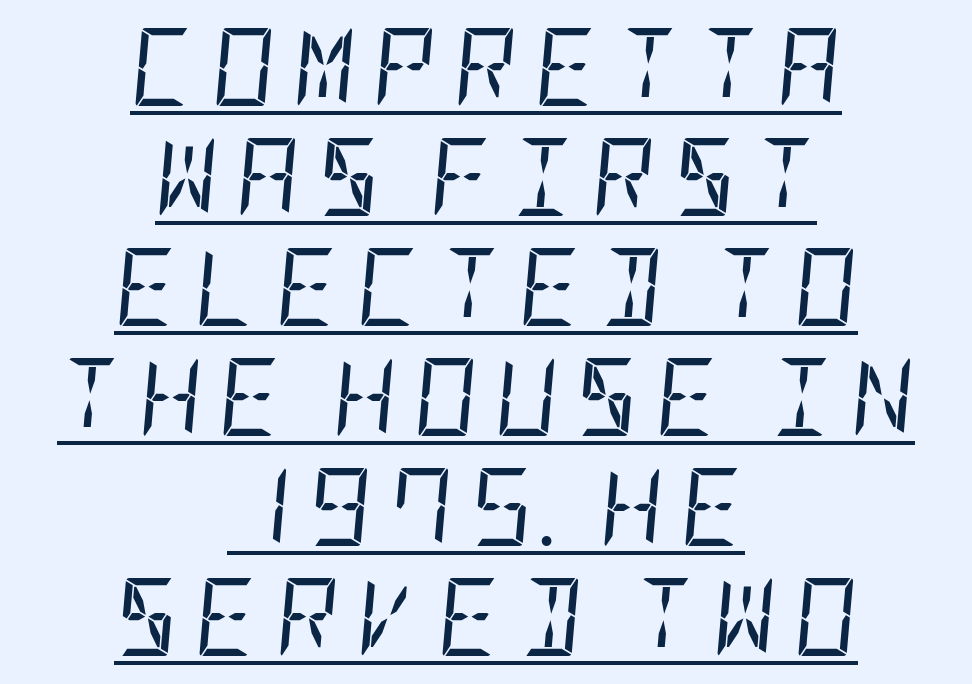
Q: Is the text bold? A: No.
Q: Is the text italic (slanted)? A: Yes, it leans right by about 5 degrees.
Q: Is the text underlined? A: Yes.
Q: How is the paragraph aligned? A: Centered.
Q: Is the spacing between letters normal or unusually wide? A: Unusually wide.
Q: Is the spacing between lines tight, normal or loose? A: Normal.
Q: Width (condensed, normal, or wide)? A: Condensed.
Q: Stroke contrast? A: Low.
Q: x-height? A: Large.
